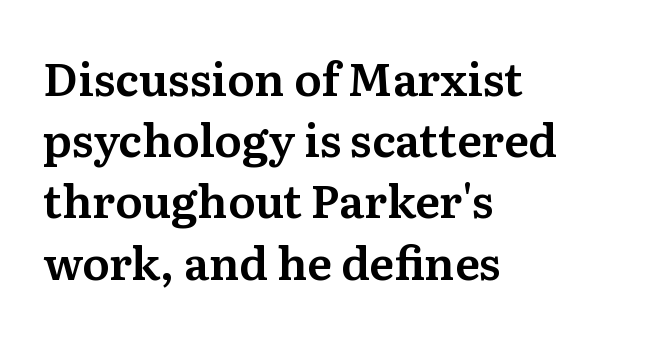
Q: Is the text italic (slanted)? A: No, it is upright.
Q: Is the typeface a serif or a sans-serif typeface? A: Serif.
Q: Is the text underlined? A: No.
Q: How is the paragraph aligned? A: Left-aligned.
Q: Is the spacing between letters normal or unusually wide? A: Normal.
Q: Is the spacing between lines tight, normal or loose? A: Normal.
Q: Width (condensed, normal, or wide)? A: Normal.
Q: Stroke contrast? A: Medium.
Q: x-height? A: Medium.
Q: Monospaced? A: No.
